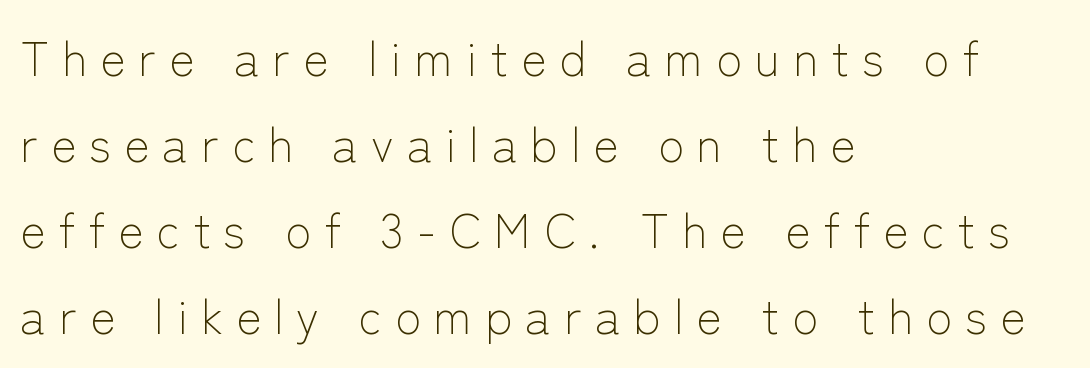
Proportional: the letters do not fall into vertical columns. Underline: absent. Leftover space on each line is placed entirely after the last word. Does extra space separate the letters? Yes, quite a lot of it.
